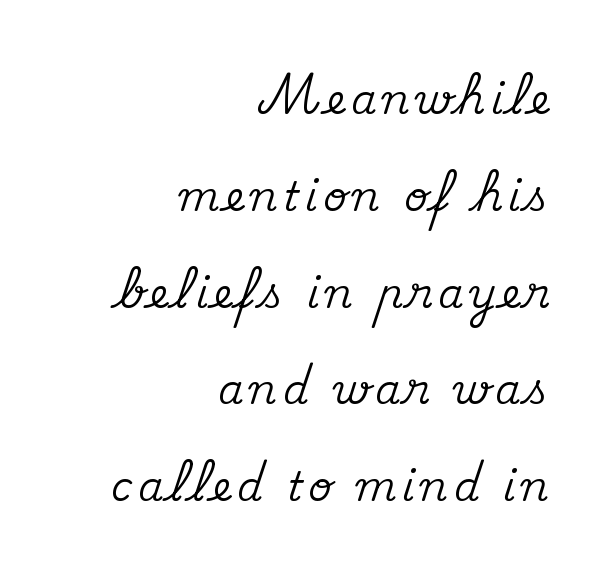
This sample has the flowing, uneven cadence of proportional lettering. The typesetter chose a ragged-left arrangement here. The baseline area is clear. The line-height multiplier appears high, well above default.
